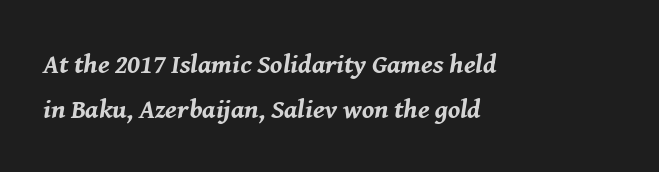
{"italic": "yes", "lean": "right", "slant_degrees": 8, "bold": "yes", "underline": "no", "align": "left", "line_spacing": "normal", "line_spacing_ratio": 1.68, "letter_spacing": "normal", "letter_spacing_em": 0.0, "glyph_px": 27}
